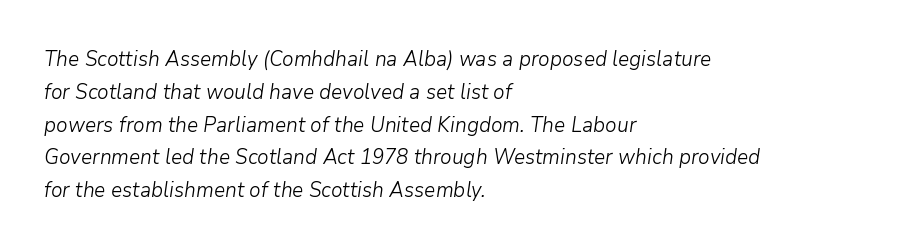
The image shows 21 px text type, italic (leaning right); set left-aligned, normal line spacing (1.56x), normal letter spacing, not underlined.
